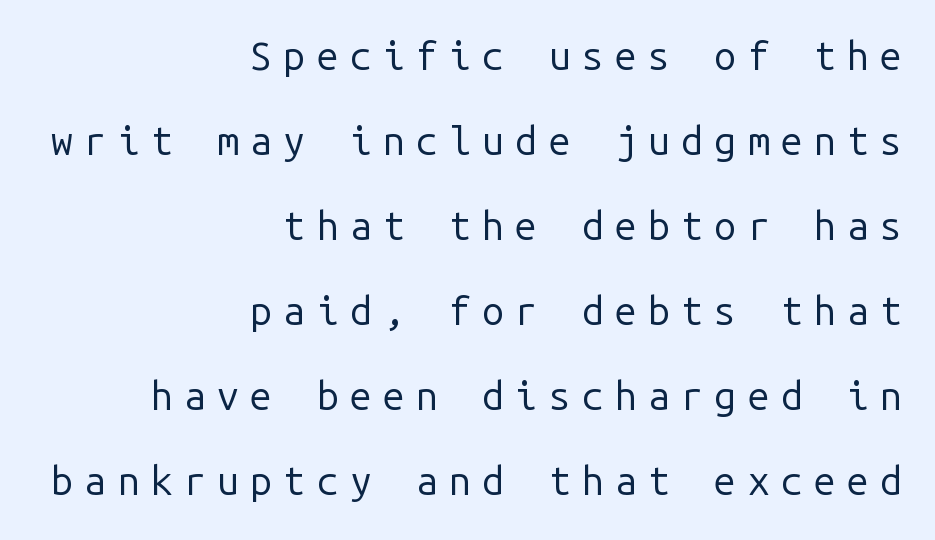
The image shows 39 px regular-weight sans-serif type, upright, monospaced; set right-aligned, loose line spacing (2.18x), unusually wide letter spacing (+0.29 em), not underlined; low stroke contrast and a medium x-height.
